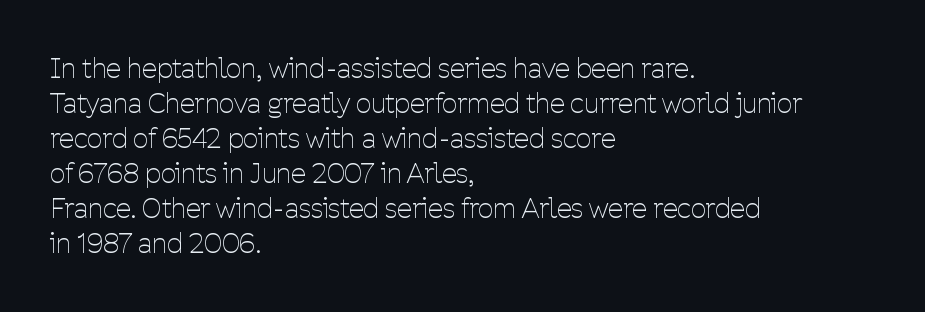
Style check: upright. Plain, unruled lines of type. The paragraph has a hard left edge and a soft right edge. This rendering leaves character spacing at its baseline value. A typesetter would call this leading conventional body-copy spacing. These glyphs show unthickened strokes, regular width or finer.
